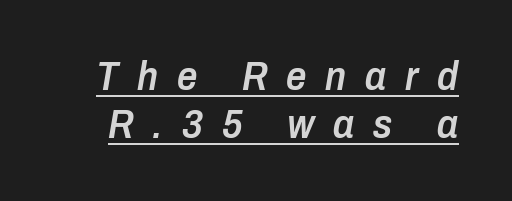
{"italic": "yes", "lean": "right", "slant_degrees": 10, "bold": "semi", "weight": "semibold", "width": "condensed", "stroke_contrast": "low", "x_height": "medium", "monospaced": "no", "underline": "yes", "line_spacing_ratio": 1.2, "letter_spacing": "wide", "letter_spacing_em": 0.47, "glyph_px": 40}
